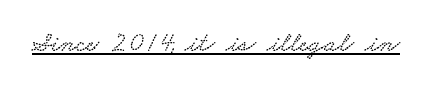
Q: Is the typeface a serif or a sans-serif typeface? A: Serif.
Q: Is the text underlined? A: Yes.
Q: Is the spacing between letters normal or unusually wide? A: Normal.
Q: Width (condensed, normal, or wide)? A: Wide.
Q: Stroke contrast? A: Low.
Q: x-height? A: Small.
Q: Monospaced? A: No.
